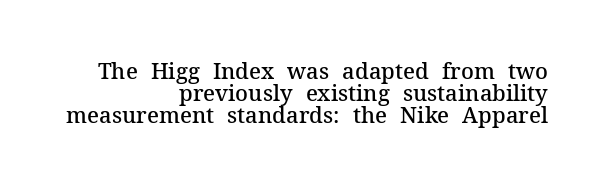
Q: Is the text bold? A: Semi-bold.
Q: Is the text italic (slanted)? A: No, it is upright.
Q: Is the text underlined? A: No.
Q: How is the paragraph aligned? A: Right-aligned.
Q: Is the spacing between letters normal or unusually wide? A: Normal.
Q: Is the spacing between lines tight, normal or loose? A: Tight.
